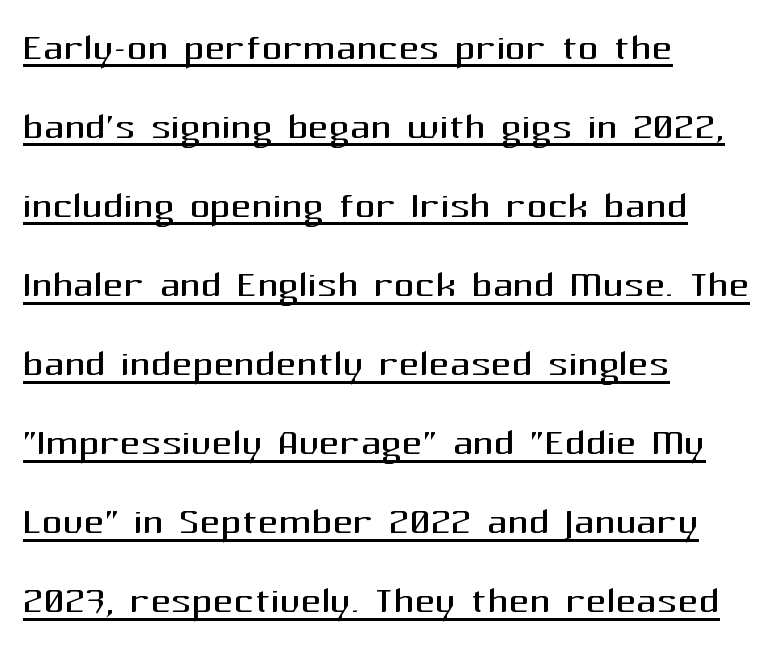
Heaviness? Minimal to ordinary, like unemphasized prose. Rendered with straight, roman letterforms. Note: no serifs on the glyphs. Do the characters align in a grid? No, the font is proportional. The rendering uses a moderate line-height, typical for paragraphs.
